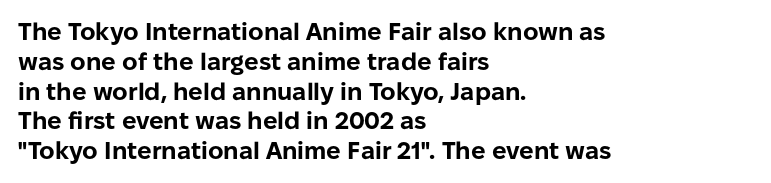
{"italic": "no", "bold": "yes", "underline": "no", "align": "left", "line_spacing_ratio": 1.24, "letter_spacing": "normal", "letter_spacing_em": 0.0, "glyph_px": 24}
